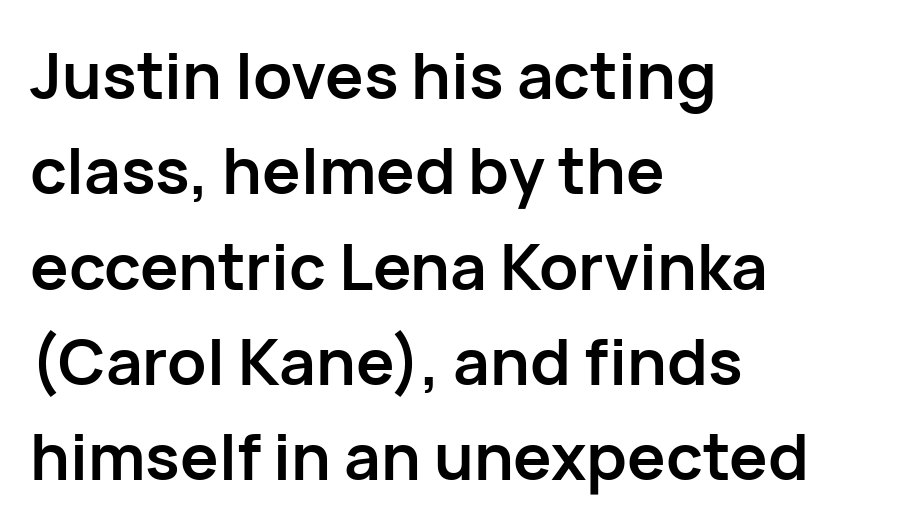
Q: Is the text bold? A: Yes.
Q: Is the text italic (slanted)? A: No, it is upright.
Q: Is the typeface a serif or a sans-serif typeface? A: Sans-serif.
Q: Is the text underlined? A: No.
Q: How is the paragraph aligned? A: Left-aligned.
Q: Is the spacing between letters normal or unusually wide? A: Normal.
Q: Is the spacing between lines tight, normal or loose? A: Normal.
Q: Width (condensed, normal, or wide)? A: Normal.
Q: Stroke contrast? A: Low.
Q: x-height? A: Medium.
Q: Monospaced? A: No.
